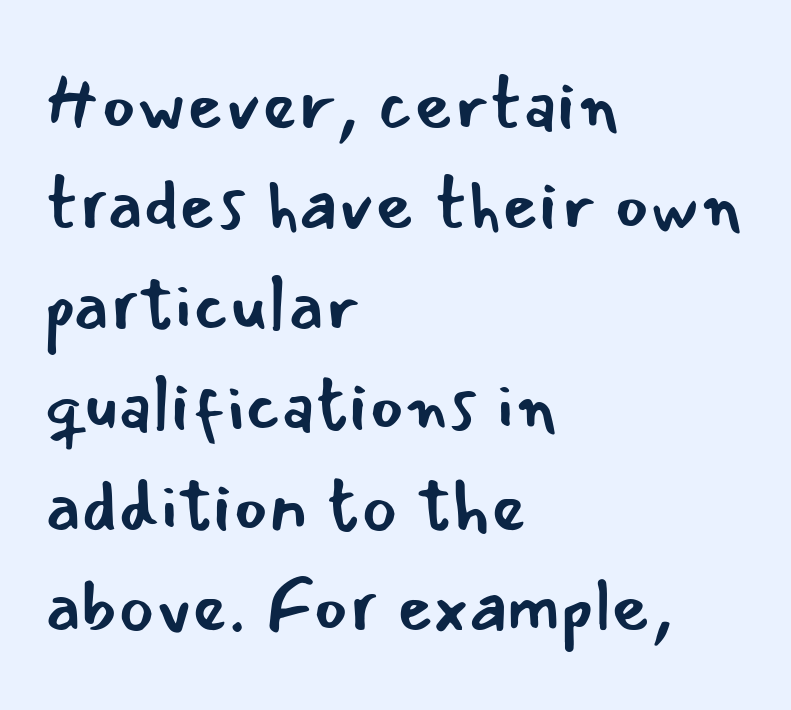
Layout note: lines flush left. The axis of the letterforms is exactly vertical. Line spacing here is normal. Unbolded letterforms with no extra heft. Note the varied advance widths — an 'i' is clearly narrower than an 'm'.
